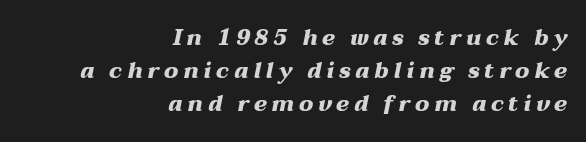
The image shows 22 px bold type, italic (leaning right); set right-aligned, normal line spacing (1.5x), unusually wide letter spacing (+0.21 em), not underlined.
